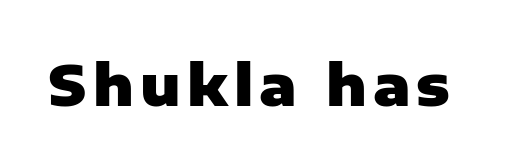
{"serif": "no", "italic": "no", "bold": "yes", "weight": "heavy", "width": "normal", "stroke_contrast": "low", "x_height": "medium", "monospaced": "no", "underline": "no", "glyph_px": 56}
